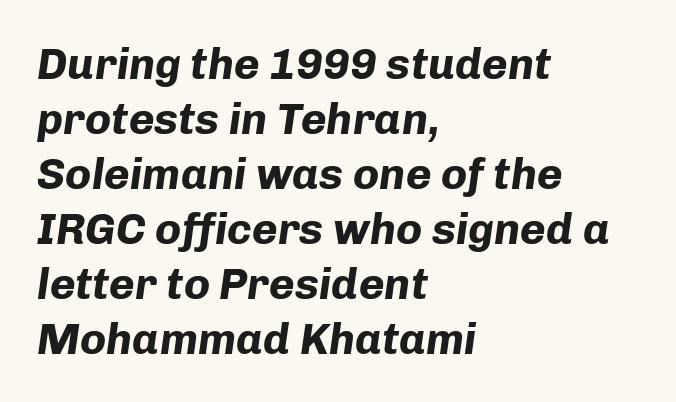
Q: Is the text bold? A: Yes.
Q: Is the text italic (slanted)? A: Yes, it leans right by about 8 degrees.
Q: Is the text underlined? A: No.
Q: How is the paragraph aligned? A: Left-aligned.
Q: Is the spacing between letters normal or unusually wide? A: Normal.
Q: Is the spacing between lines tight, normal or loose? A: Normal.
Q: Width (condensed, normal, or wide)? A: Normal.
Q: Stroke contrast? A: Low.
Q: x-height? A: Medium.
Q: Monospaced? A: No.
